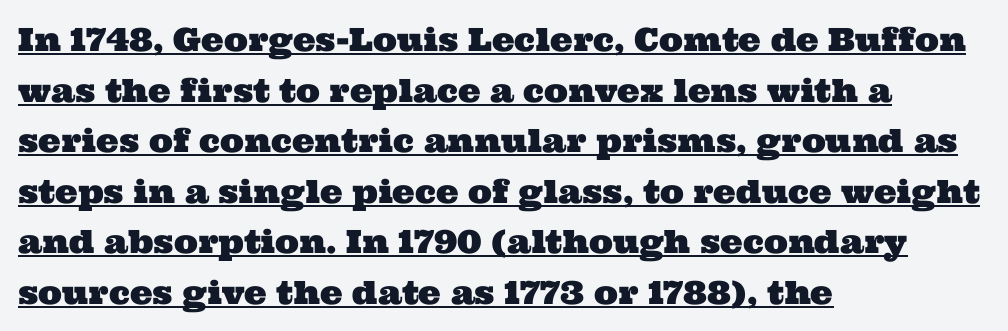
Q: Is the typeface a serif or a sans-serif typeface? A: Serif.
Q: Is the text underlined? A: Yes.
Q: How is the paragraph aligned? A: Left-aligned.
Q: Is the spacing between letters normal or unusually wide? A: Normal.
Q: Is the spacing between lines tight, normal or loose? A: Normal.
Q: Width (condensed, normal, or wide)? A: Wide.
Q: Stroke contrast? A: Medium.
Q: x-height? A: Medium.
Q: Monospaced? A: No.
